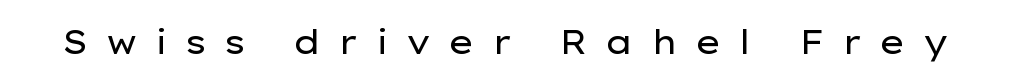
The image shows 33 px regular-weight, wide sans-serif type, upright; set unusually wide letter spacing (+0.5 em), not underlined; low stroke contrast and a medium x-height.
